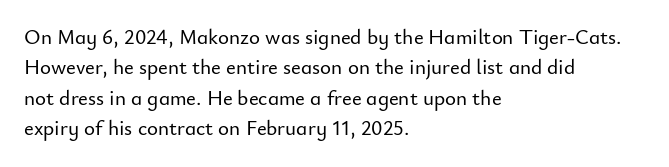
The image shows 21 px text type, upright; set left-aligned, normal line spacing (1.45x), normal letter spacing, not underlined.
